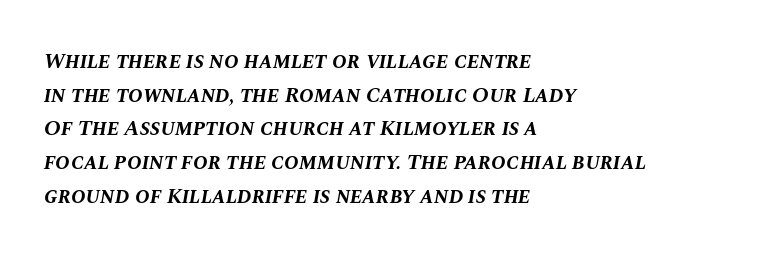
The image shows 22 px bold type, italic (leaning right); set left-aligned, normal line spacing (1.53x), normal letter spacing, not underlined.
